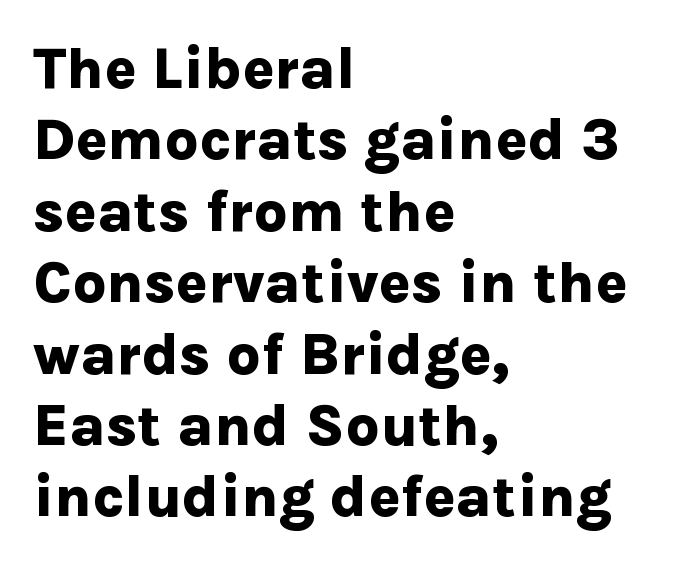
The image shows 59 px bold sans-serif type, upright; set left-aligned, line spacing 1.21x, normal letter spacing, not underlined; low stroke contrast and a medium x-height.
